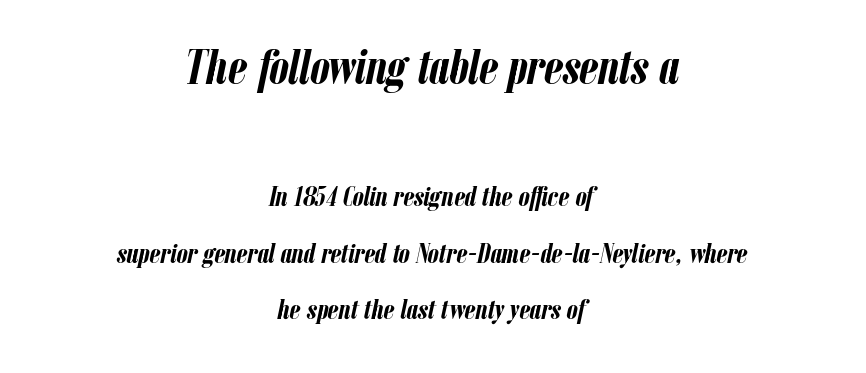
Reading down the column, the eye jumps a long way to each next line. Alignment: centered. Notice how the stems are inclined rather than vertical — that's the hallmark of italics. The rendering uses natural spacing where letterforms have individual widths. Caption: upper text group enlarged, lower text group reduced.
